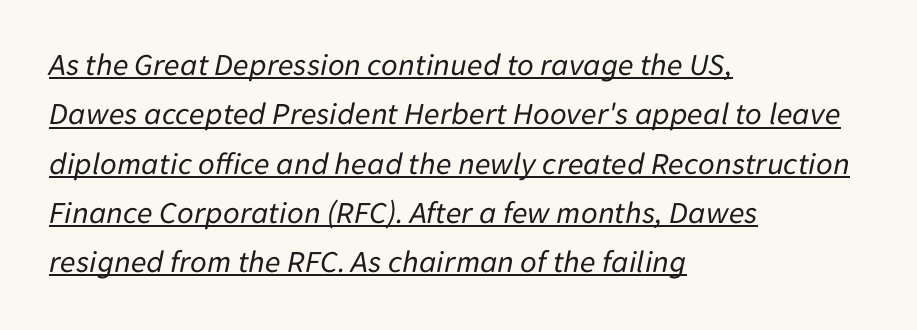
Typeset ragged right — the left edge is the straight one. The lettering is marked with a stroke running underneath it. Designer's note — italics engaged. A light-to-regular cut is what we see here. These lines sit exactly where default settings would place them.
